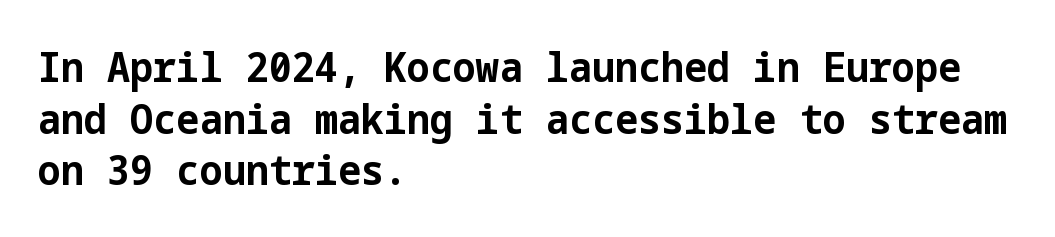
Q: Is the text bold? A: Yes.
Q: Is the text italic (slanted)? A: No, it is upright.
Q: Is the typeface a serif or a sans-serif typeface? A: Sans-serif.
Q: Is the text underlined? A: No.
Q: How is the paragraph aligned? A: Left-aligned.
Q: Is the spacing between letters normal or unusually wide? A: Normal.
Q: Is the spacing between lines tight, normal or loose? A: Normal.
Q: Width (condensed, normal, or wide)? A: Normal.
Q: Stroke contrast? A: Low.
Q: x-height? A: Medium.
